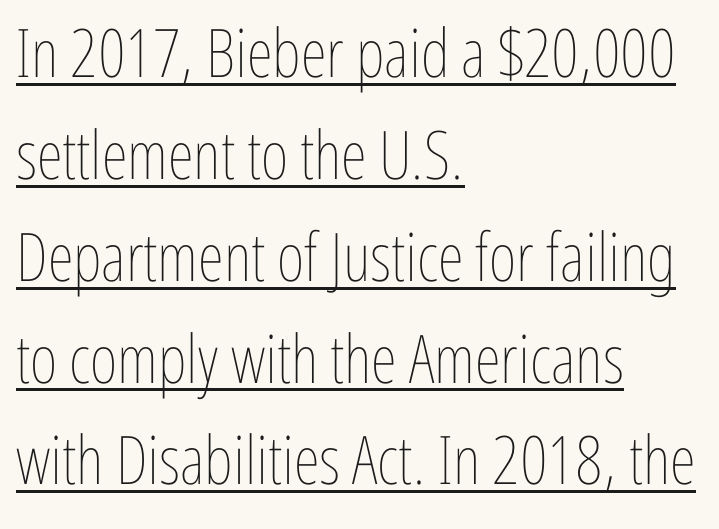
Q: Is the text bold? A: No.
Q: Is the text italic (slanted)? A: No, it is upright.
Q: Is the text underlined? A: Yes.
Q: How is the paragraph aligned? A: Left-aligned.
Q: Is the spacing between letters normal or unusually wide? A: Normal.
Q: Is the spacing between lines tight, normal or loose? A: Normal.
Q: Width (condensed, normal, or wide)? A: Condensed.
Q: Stroke contrast? A: Low.
Q: x-height? A: Medium.
Q: Monospaced? A: No.
